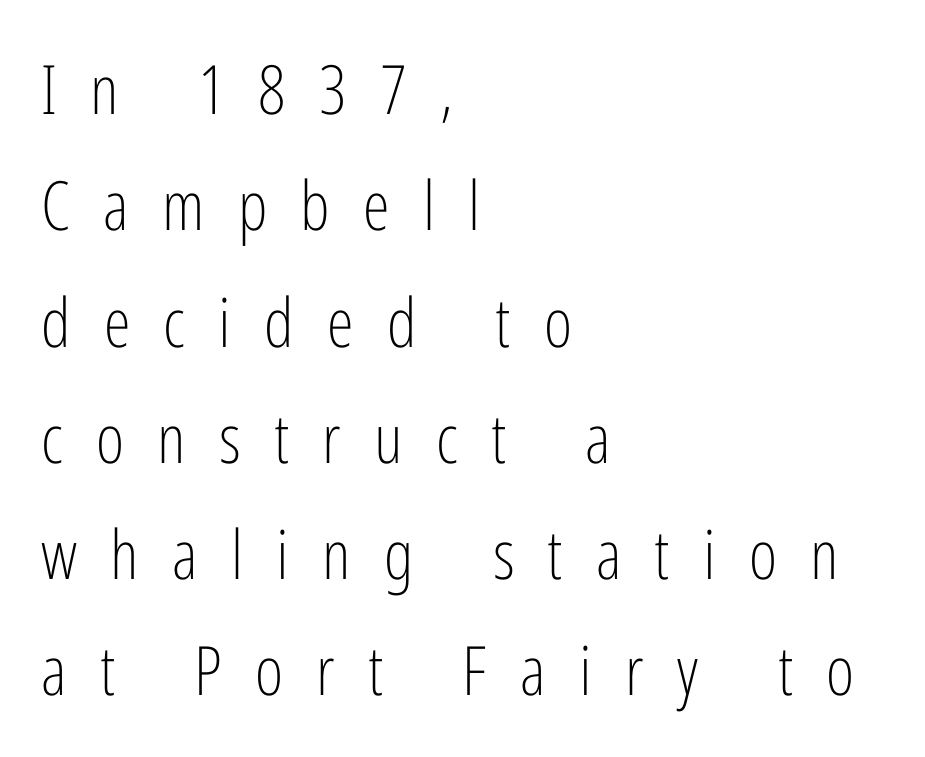
The image shows 68 px light, condensed sans-serif type, upright; set left-aligned, line spacing 1.71x, unusually wide letter spacing (+0.49 em), not underlined; low stroke contrast and a medium x-height.
